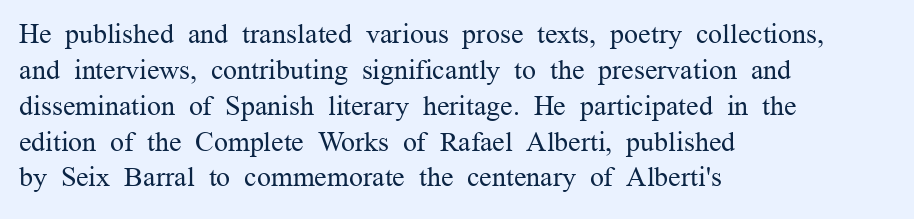
The image shows 28 px regular-weight serif type, upright; set left-aligned, normal line spacing (1.28x), normal letter spacing, not underlined; medium stroke contrast and a medium x-height.
